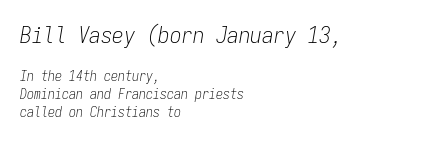
The image shows 23 px text type, italic (leaning right); set left-aligned, normal line spacing (1.26x), normal letter spacing, not underlined; the first (top) block is 1.64x larger.
